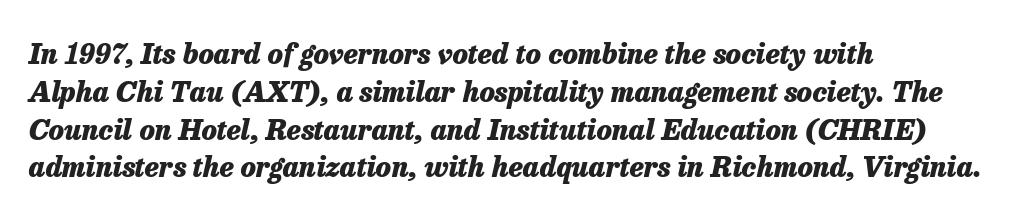
These lines are rendered in a variable-pitch font. Rendered with sloped, italic letterforms. Is the type bold? Yes — the strokes are clearly thick and heavy. All the whitespace from short lines collects on the right. Quick note: interline space is typical. Type without underlining.
